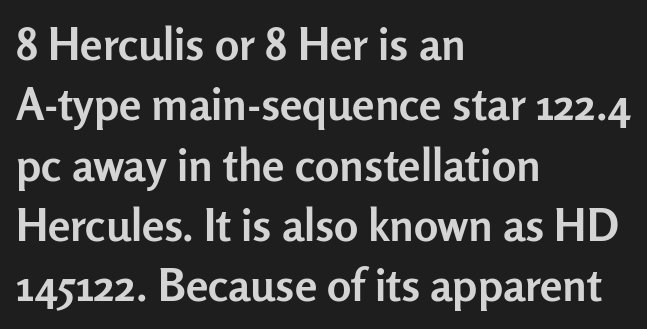
All the whitespace from short lines collects on the right. This sample has the flowing, uneven cadence of proportional lettering. Compared with an ordinary text face, these strokes are far heavier — a full bold. What stands out about the letter spacing? Nothing — it is the standard amount.
